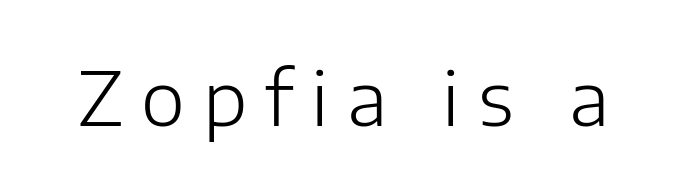
{"serif": "no", "italic": "no", "bold": "no", "weight": "light", "width": "normal", "stroke_contrast": "low", "x_height": "medium", "monospaced": "no", "underline": "no", "letter_spacing": "wide", "letter_spacing_em": 0.24, "glyph_px": 75}
